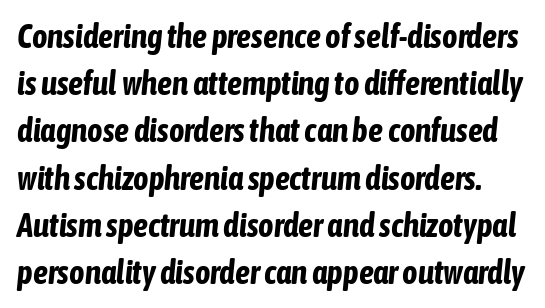
Letters rest on an invisible, unmarked baseline. A dark, heavy texture on the line: the type is bold. This is oblique type, the kind used for emphasis or titles. Character widths vary here, with narrow letters taking less room than wide ones. These lines sit exactly where default settings would place them. Standard letterfit; no display-style spreading of the glyphs.
